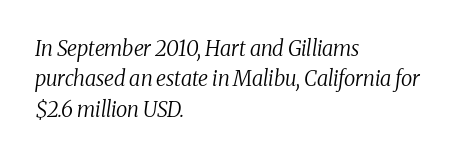
The image shows 21 px text type, italic (leaning right); set left-aligned, normal line spacing (1.45x), normal letter spacing, not underlined.
